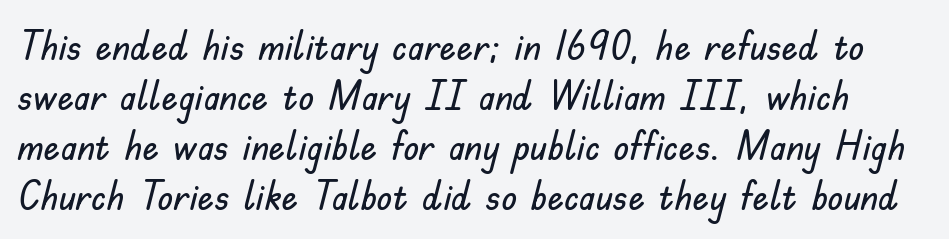
{"serif": "no", "width": "normal", "stroke_contrast": "low", "x_height": "small", "monospaced": "no", "underline": "no", "line_spacing_ratio": 1.22, "letter_spacing": "normal", "letter_spacing_em": 0.0, "glyph_px": 41}
